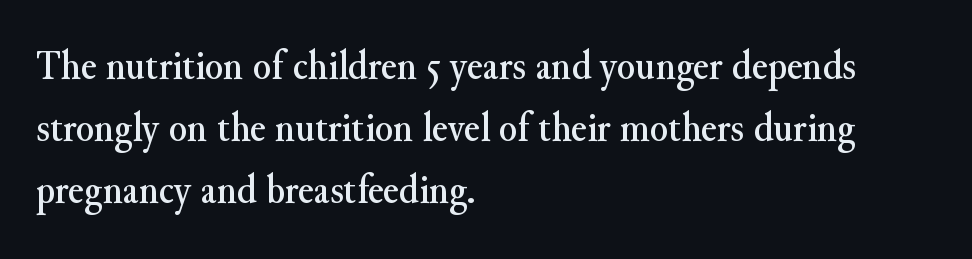
The image shows 42 px serif type, upright; set left-aligned, normal line spacing (1.48x), normal letter spacing, not underlined; medium stroke contrast and a small x-height.
